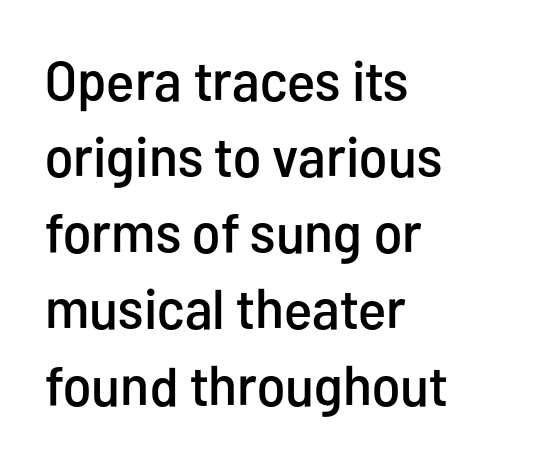
{"serif": "no", "italic": "no", "width": "condensed", "stroke_contrast": "low", "x_height": "medium", "monospaced": "no", "underline": "no", "align": "left", "line_spacing": "normal", "line_spacing_ratio": 1.36, "letter_spacing": "normal", "letter_spacing_em": 0.0, "glyph_px": 56}
